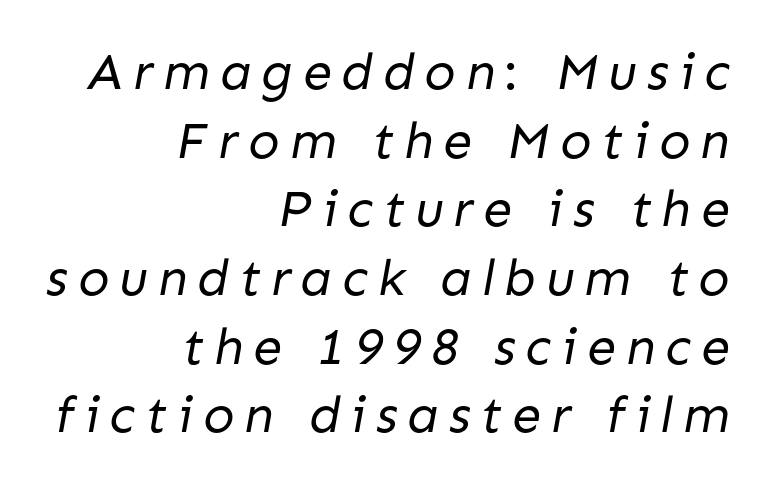
{"serif": "no", "bold": "no", "weight": "regular", "width": "normal", "stroke_contrast": "low", "x_height": "medium", "monospaced": "no", "underline": "no", "align": "right", "line_spacing": "normal", "line_spacing_ratio": 1.32, "glyph_px": 52}
